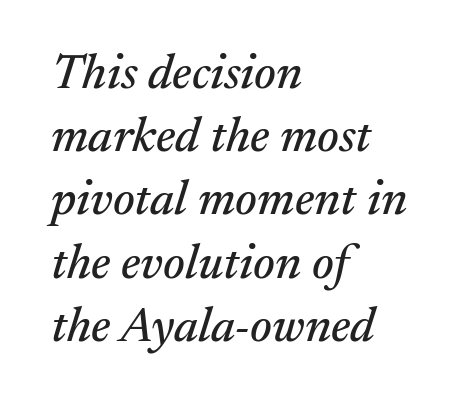
{"serif": "yes", "italic": "yes", "lean": "right", "slant_degrees": 17, "width": "normal", "stroke_contrast": "medium", "x_height": "medium", "monospaced": "no", "underline": "no", "align": "left", "line_spacing": "normal", "line_spacing_ratio": 1.29, "letter_spacing": "normal", "letter_spacing_em": 0.0, "glyph_px": 49}
